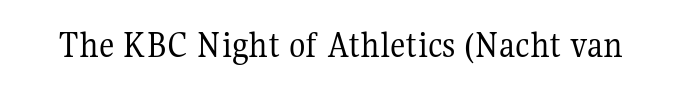
Decoration check: the copy has no underline. Note: serifs present on the glyphs. The passage shown is typed in a proportional face where columns would drift. How are the letters spaced? Ordinarily, with no added tracking. Weight: regular or lighter. Posture: vertical.
